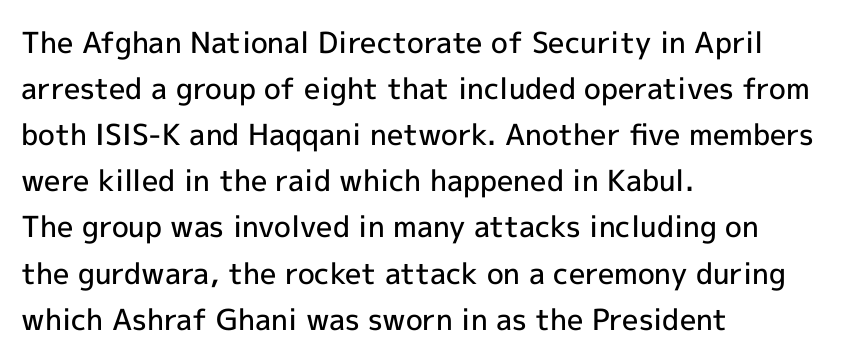
Proportional: the letters do not fall into vertical columns. What weight is shown? A semibold, between regular and bold. Short note: letters normally spaced. Summary of vertical rhythm: regular, with standard interline spacing. Do the letters lean? They stand straight. The type family on display is of the sans-serif kind.
